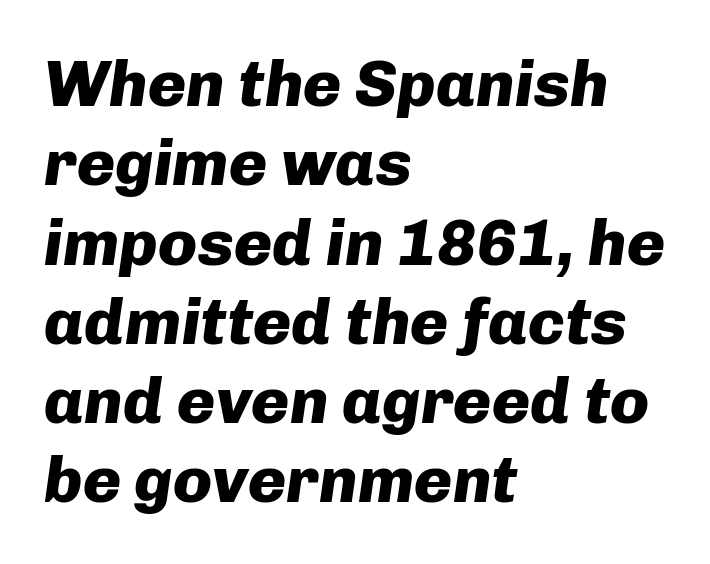
Q: Is the text bold? A: Yes.
Q: Is the text italic (slanted)? A: Yes, it leans right by about 8 degrees.
Q: Is the text underlined? A: No.
Q: How is the paragraph aligned? A: Left-aligned.
Q: Is the spacing between letters normal or unusually wide? A: Normal.
Q: Width (condensed, normal, or wide)? A: Normal.
Q: Stroke contrast? A: Low.
Q: x-height? A: Medium.
Q: Monospaced? A: No.
